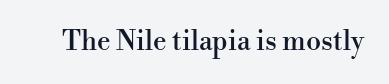
This rendering leaves character spacing at its baseline value. Has an underline been added? It has not. No italicization has been applied; the sample stays upright.
